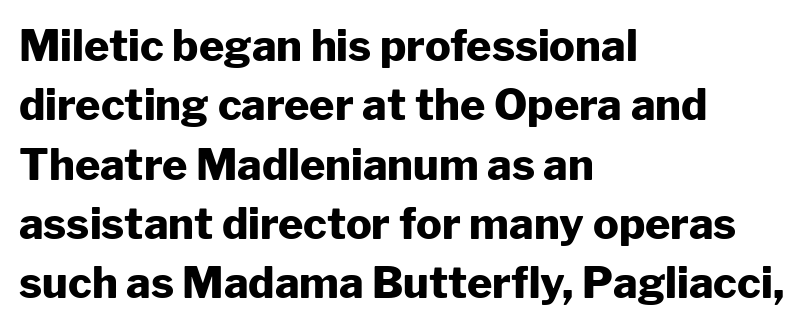
{"serif": "no", "italic": "no", "bold": "yes", "weight": "heavy", "width": "normal", "stroke_contrast": "low", "x_height": "medium", "monospaced": "no", "underline": "no", "align": "left", "line_spacing": "normal", "line_spacing_ratio": 1.38, "letter_spacing": "normal", "letter_spacing_em": 0.0, "glyph_px": 43}
